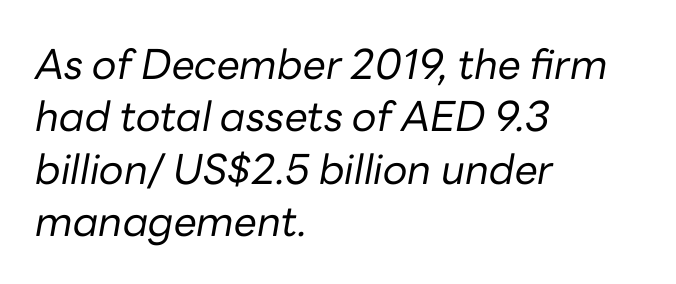
The text carries the slant typical of an italic or oblique font. Does extra space separate the letters? No, they use regular spacing. These lines sit exactly where default settings would place them. Descenders hang freely into open space.
